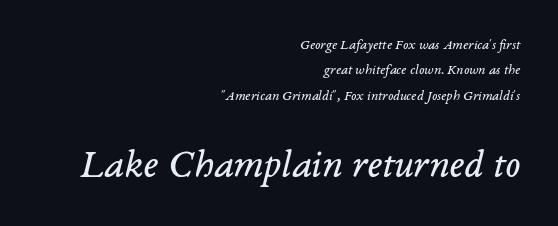
{"serif": "yes", "italic": "yes", "lean": "right", "slant_degrees": 14, "bold": "no", "weight": "regular", "width": "normal", "stroke_contrast": "low", "x_height": "medium", "monospaced": "no", "underline": "no", "align": "right", "line_spacing_ratio": 1.82, "letter_spacing": "normal", "letter_spacing_em": 0.0, "larger_block": "second", "size_ratio": 2.86, "glyph_px": 40}
